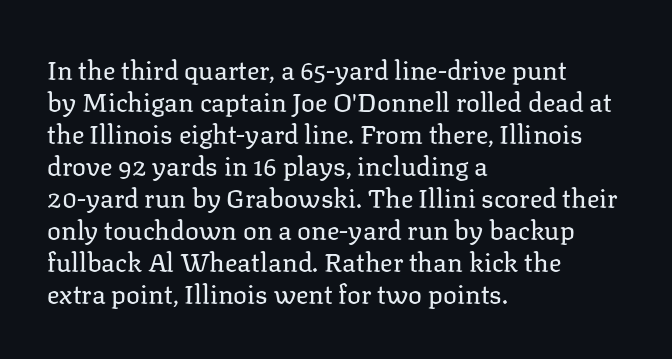
{"italic": "no", "bold": "no", "underline": "no", "align": "left", "line_spacing_ratio": 1.23, "letter_spacing": "normal", "letter_spacing_em": 0.0, "glyph_px": 26}
